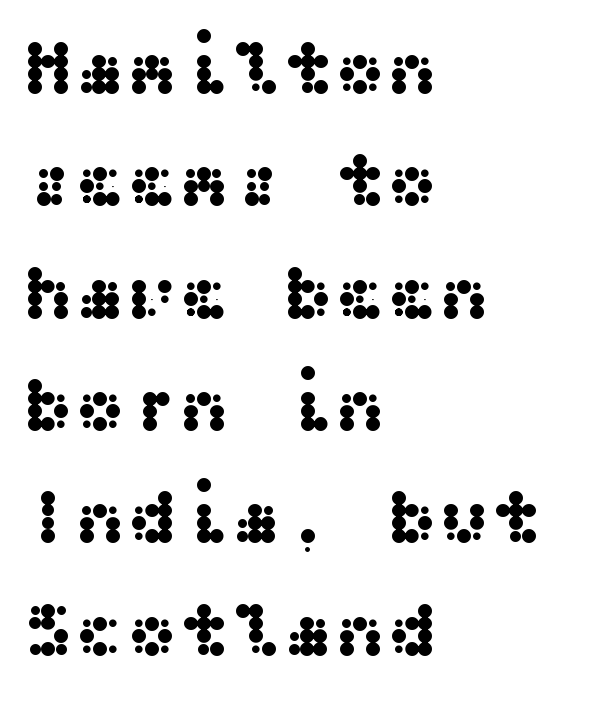
The image shows 78 px wide sans-serif type, upright; set left-aligned, normal line spacing (1.44x), normal letter spacing, not underlined; medium stroke contrast and a medium x-height.
